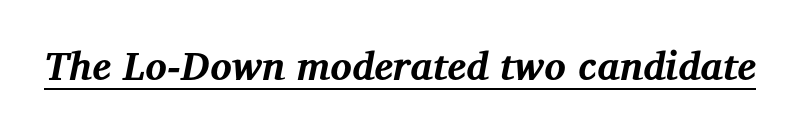
The image shows 40 px bold serif type, italic (leaning right); set normal letter spacing, underlined; medium stroke contrast and a medium x-height.
